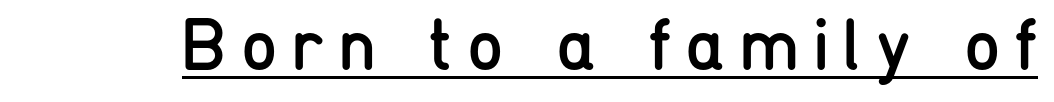
{"serif": "no", "italic": "no", "bold": "no", "weight": "regular", "width": "condensed", "stroke_contrast": "low", "x_height": "medium", "monospaced": "no", "underline": "yes", "letter_spacing": "wide", "letter_spacing_em": 0.2, "glyph_px": 73}
